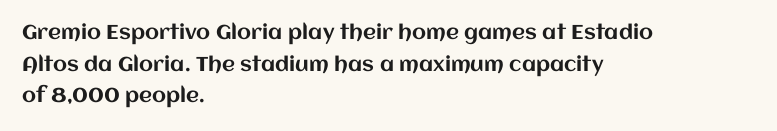
The image shows 20 px text type, upright; set left-aligned, normal line spacing (1.58x), normal letter spacing, not underlined.
